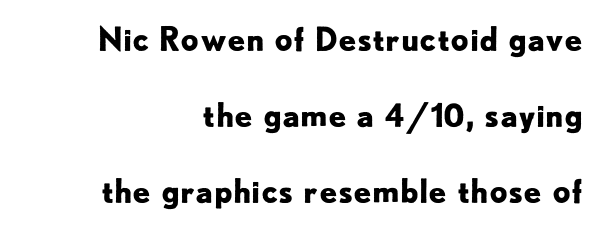
Q: Is the text bold? A: Yes.
Q: Is the text italic (slanted)? A: No, it is upright.
Q: Is the typeface a serif or a sans-serif typeface? A: Sans-serif.
Q: Is the text underlined? A: No.
Q: How is the paragraph aligned? A: Right-aligned.
Q: Is the spacing between letters normal or unusually wide? A: Normal.
Q: Is the spacing between lines tight, normal or loose? A: Loose.
Q: Width (condensed, normal, or wide)? A: Normal.
Q: Stroke contrast? A: Low.
Q: x-height? A: Small.
Q: Monospaced? A: No.
